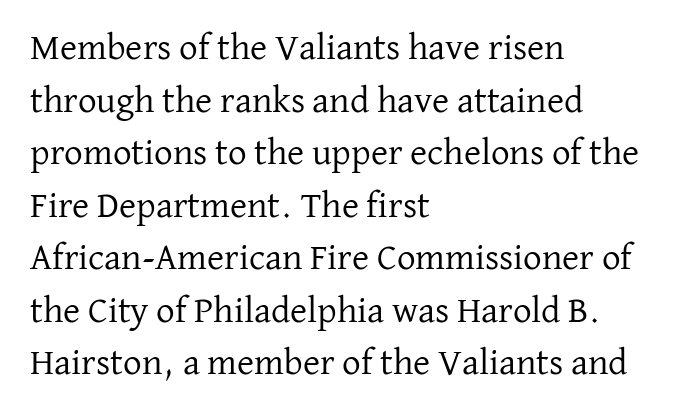
The image shows 37 px regular-weight serif type, upright; set left-aligned, normal line spacing (1.42x), normal letter spacing, not underlined; low stroke contrast and a medium x-height.
